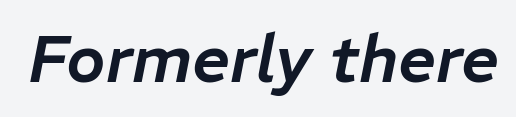
The image shows 66 px text type, italic (leaning right); set normal letter spacing, not underlined; low stroke contrast and a medium x-height.
